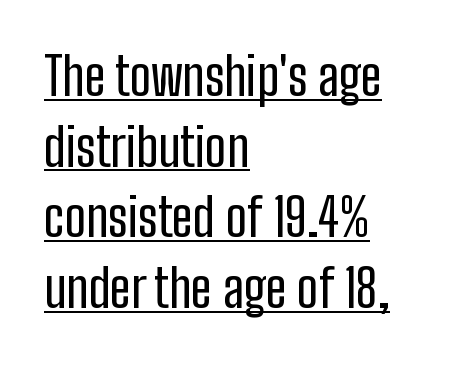
Q: Is the text italic (slanted)? A: No, it is upright.
Q: Is the typeface a serif or a sans-serif typeface? A: Sans-serif.
Q: Is the text underlined? A: Yes.
Q: How is the paragraph aligned? A: Left-aligned.
Q: Is the spacing between letters normal or unusually wide? A: Normal.
Q: Is the spacing between lines tight, normal or loose? A: Normal.
Q: Width (condensed, normal, or wide)? A: Condensed.
Q: Stroke contrast? A: Low.
Q: x-height? A: Medium.
Q: Monospaced? A: No.
